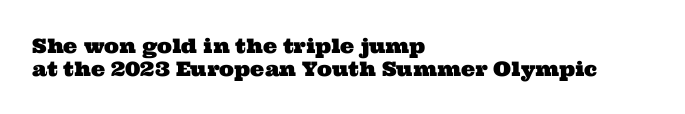
{"underline": "no", "align": "left", "line_spacing": "tight", "line_spacing_ratio": 1.15, "letter_spacing": "normal", "letter_spacing_em": 0.0, "glyph_px": 20}
